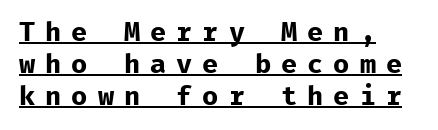
The image shows 27 px bold type, upright; set left-aligned, line spacing 1.18x, unusually wide letter spacing (+0.37 em), underlined.
